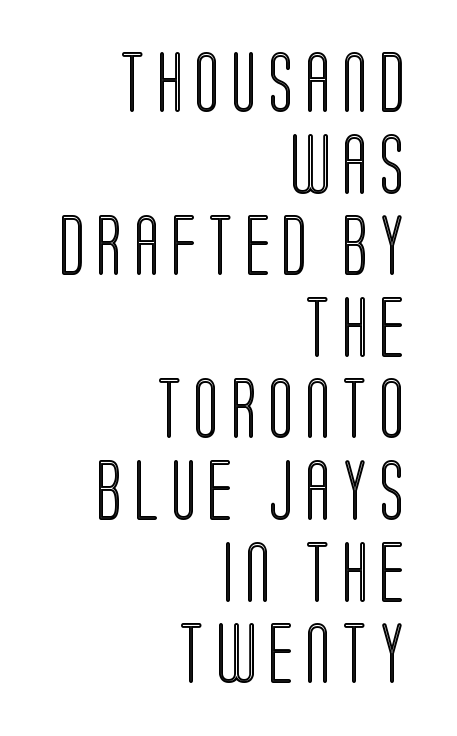
{"italic": "no", "width": "condensed", "x_height": "large", "monospaced": "no", "underline": "no", "align": "right", "line_spacing": "normal", "line_spacing_ratio": 1.36, "glyph_px": 60}
